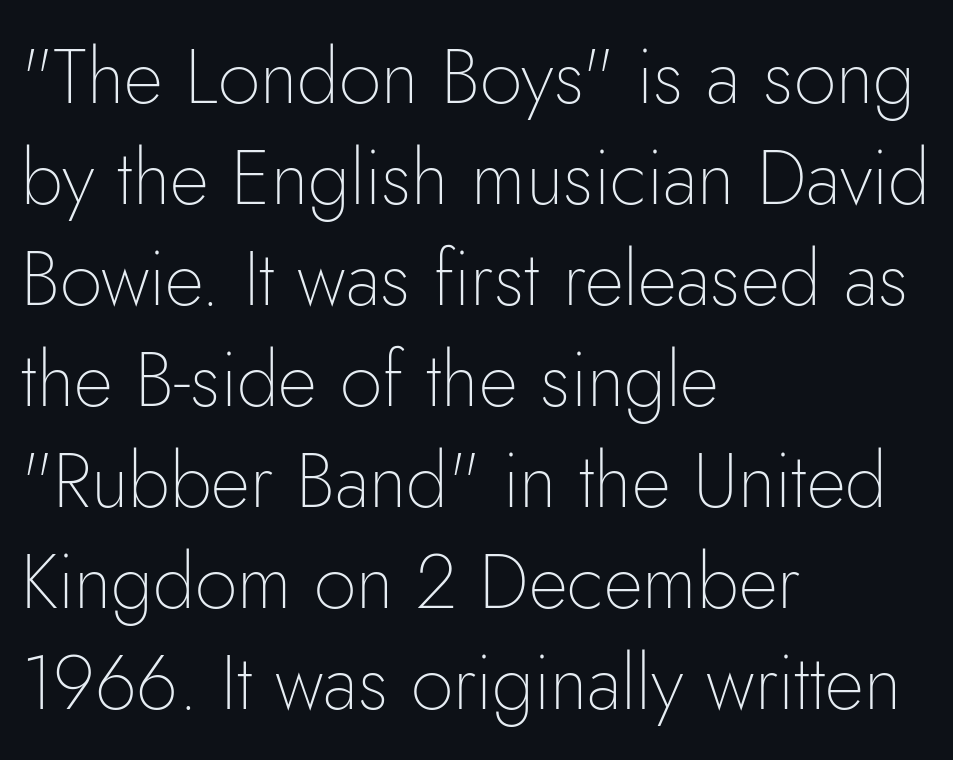
Letters have the restrained weight of plain body copy at most. Serifs: no, the terminals of the letterforms are clean. Posture: upright roman. Words appear dense and cohesive because spacing is normal. One glance says typical: line gaps are just what's usual.
